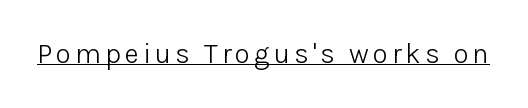
Posture: upright roman. Stroke thickness stays within the range of a standard reading face or lighter. Glance below the letters and you will spot a drawn line. Is this a fixed-width face? No — the glyphs have proportional, varying widths. This sample uses a sans-serif face.
